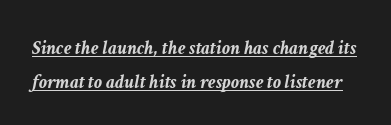
The image shows 20 px bold type, italic (leaning right); set normal line spacing (1.7x), normal letter spacing, underlined.
